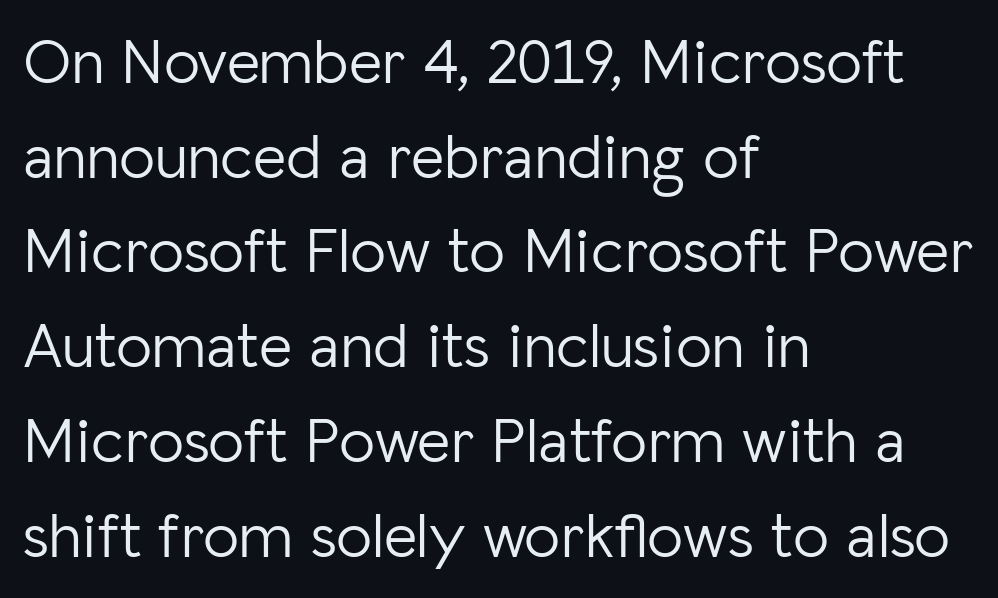
{"serif": "no", "italic": "no", "bold": "no", "weight": "light", "width": "normal", "stroke_contrast": "low", "x_height": "medium", "monospaced": "no", "underline": "no", "align": "left", "line_spacing": "normal", "line_spacing_ratio": 1.48, "letter_spacing": "normal", "letter_spacing_em": 0.0, "glyph_px": 64}
